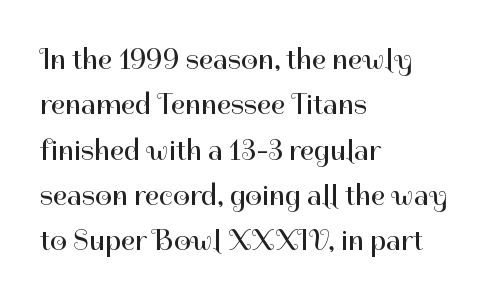
Think standard paragraph weight, or any step lighter than that. To sum up the face: it is a sans, with no serifs. The compositor pushed each line to the left boundary. Ordinary non-slanted type is in use.
